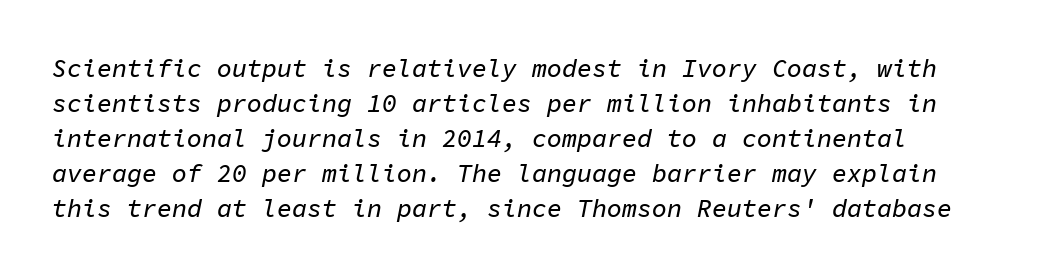
The space beneath each line is pristine and unruled. The line-height multiplier appears to be the usual default. The lettering tilts uniformly, giving the passage an italic look. A typesetter would call this zero additional tracking.
